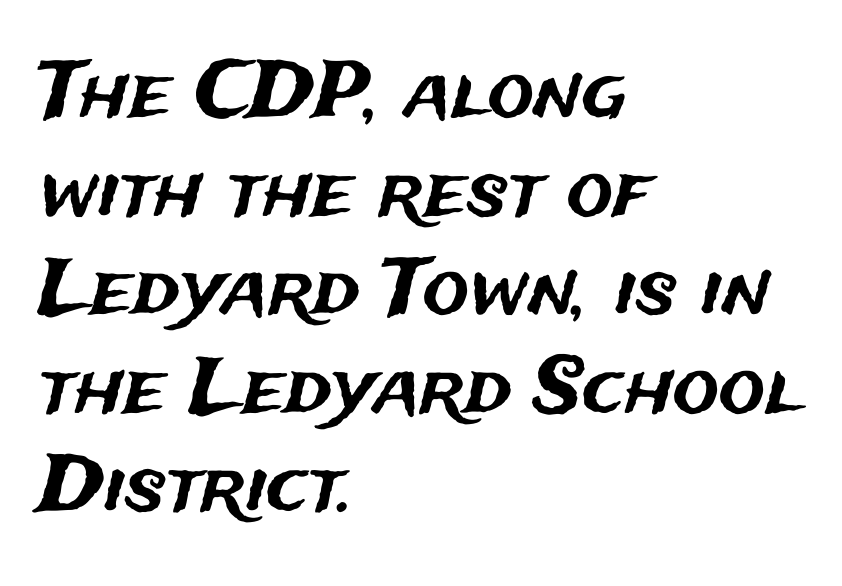
The image shows 77 px sans-serif type; set left-aligned, normal line spacing (1.28x), normal letter spacing, not underlined; medium stroke contrast and a medium x-height.
